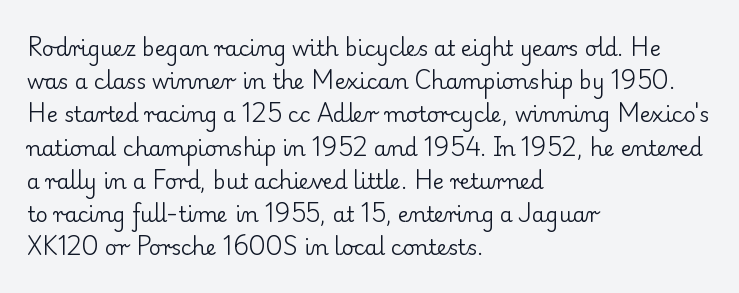
The image shows 21 px text type, upright; set left-aligned, normal line spacing (1.58x), normal letter spacing, not underlined.
